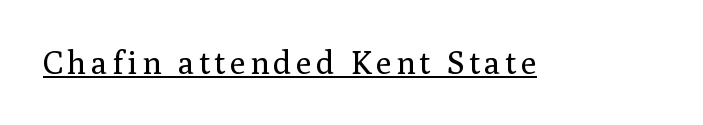
Q: Is the text bold? A: No.
Q: Is the text italic (slanted)? A: No, it is upright.
Q: Is the typeface a serif or a sans-serif typeface? A: Serif.
Q: Is the text underlined? A: Yes.
Q: Width (condensed, normal, or wide)? A: Normal.
Q: Stroke contrast? A: Medium.
Q: x-height? A: Medium.
Q: Monospaced? A: No.
